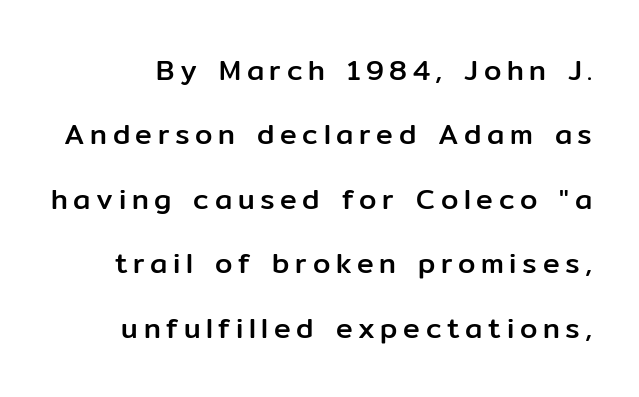
Q: Is the text italic (slanted)? A: No, it is upright.
Q: Is the typeface a serif or a sans-serif typeface? A: Sans-serif.
Q: Is the text underlined? A: No.
Q: Is the spacing between letters normal or unusually wide? A: Unusually wide.
Q: Is the spacing between lines tight, normal or loose? A: Loose.
Q: Width (condensed, normal, or wide)? A: Normal.
Q: Stroke contrast? A: Low.
Q: x-height? A: Medium.
Q: Monospaced? A: No.
